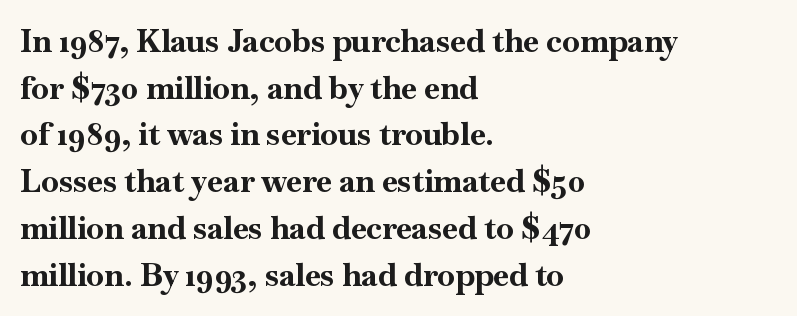
Words float on clear page, feet unadorned. Students, this is bold: see how much ink each stroke carries. Proportional: the letters do not fall into vertical columns. Is the block centered? No — it sits flush against the left margin. How are the letters spaced? Ordinarily, with no added tracking. Line spacing here is normal.
